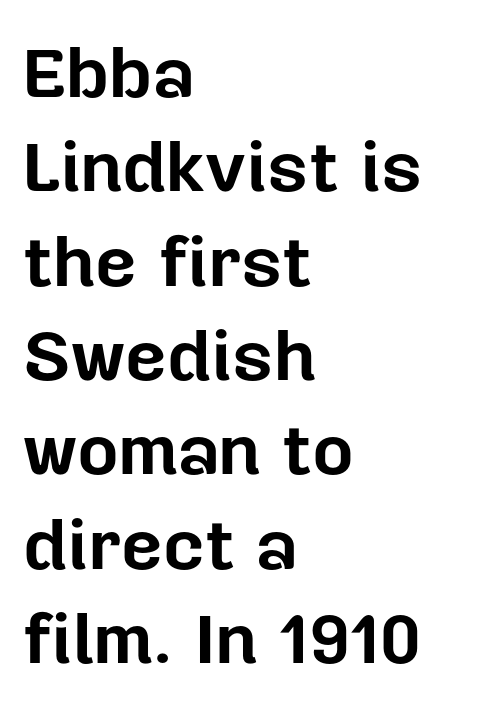
The image shows 72 px bold sans-serif type, upright; set left-aligned, normal line spacing (1.31x), normal letter spacing, not underlined; low stroke contrast and a medium x-height.
